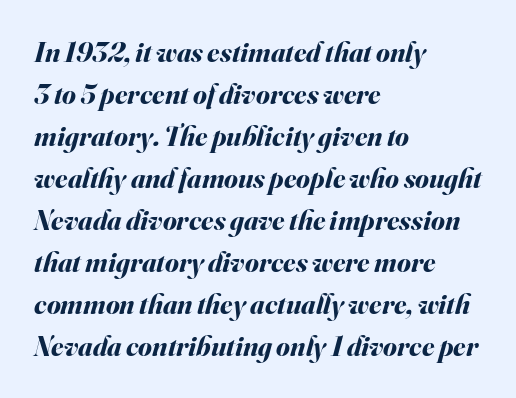
{"italic": "yes", "lean": "right", "slant_degrees": 16, "bold": "yes", "weight": "bold", "width": "normal", "stroke_contrast": "medium", "x_height": "small", "monospaced": "no", "underline": "no", "align": "left", "line_spacing": "normal", "line_spacing_ratio": 1.5, "letter_spacing": "normal", "letter_spacing_em": 0.0, "glyph_px": 28}
